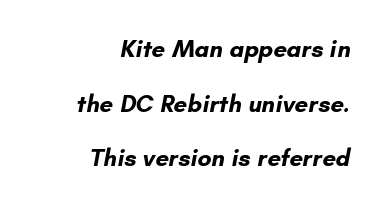
Default kerning and tracking; the words read as compact shapes. Descender tails drop into unmarked territory. Horizontal bands of white between lines are thick stripes. Each line ends at the same right margin while the left side varies. How heavy is the stroke? Heavy — this is a bold.
